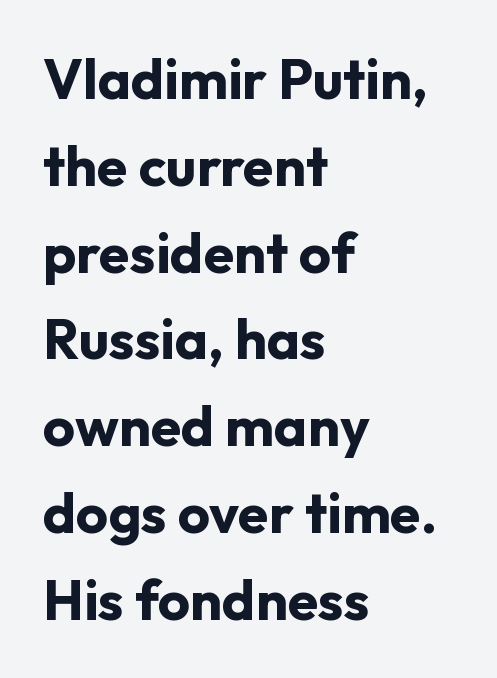
The image shows 56 px bold sans-serif type, upright; set left-aligned, normal line spacing (1.55x), normal letter spacing, not underlined; low stroke contrast and a medium x-height.
